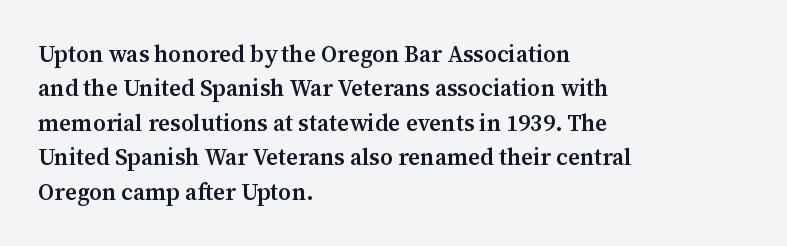
The image shows 23 px text type, upright; set left-aligned, normal line spacing (1.5x), normal letter spacing, not underlined.
